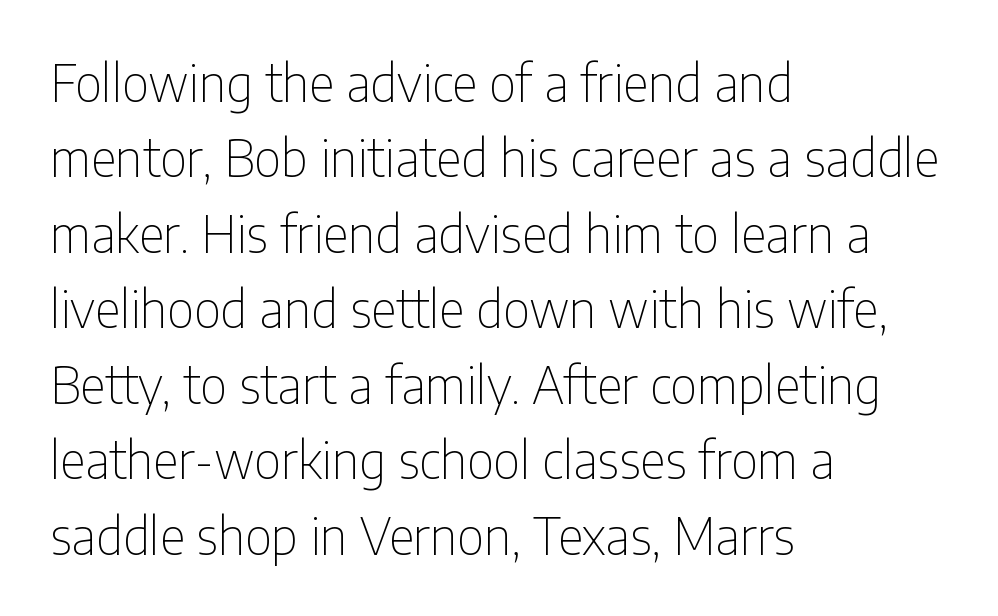
Ascenders rise straight up at ninety degrees. Looks like regular typesetting: each glyph gets only the width it needs. The strokes carry an ordinary text weight at most. This rendering uses left alignment, leaving the right contour irregular. This is sans-serif lettering, the kind often seen on screens and signage.
